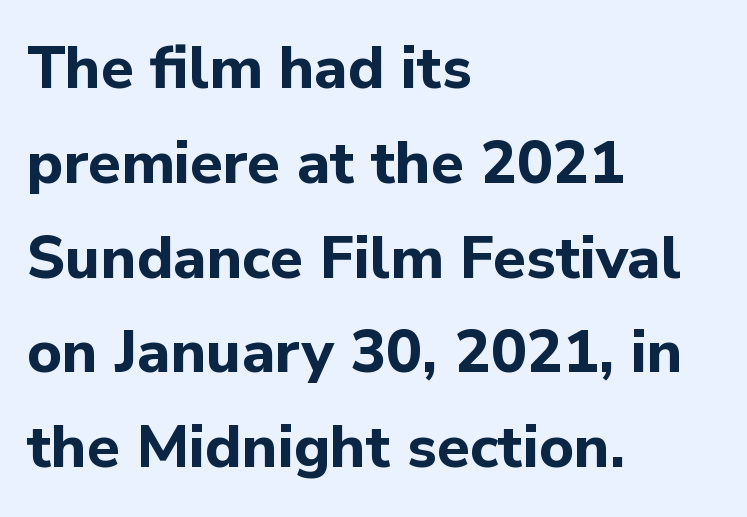
Q: Is the text bold? A: Yes.
Q: Is the text italic (slanted)? A: No, it is upright.
Q: Is the typeface a serif or a sans-serif typeface? A: Sans-serif.
Q: Is the text underlined? A: No.
Q: How is the paragraph aligned? A: Left-aligned.
Q: Is the spacing between letters normal or unusually wide? A: Normal.
Q: Is the spacing between lines tight, normal or loose? A: Normal.
Q: Width (condensed, normal, or wide)? A: Normal.
Q: Stroke contrast? A: Low.
Q: x-height? A: Medium.
Q: Monospaced? A: No.
